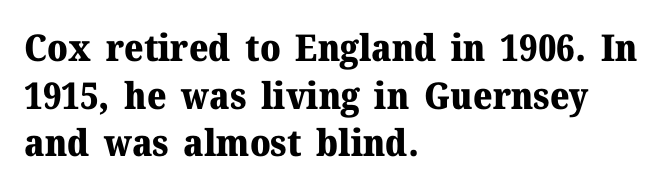
{"serif": "yes", "italic": "no", "bold": "yes", "weight": "heavy", "width": "normal", "stroke_contrast": "medium", "x_height": "medium", "monospaced": "no", "underline": "no", "align": "left", "line_spacing": "normal", "line_spacing_ratio": 1.29, "letter_spacing": "normal", "letter_spacing_em": 0.0, "glyph_px": 37}
